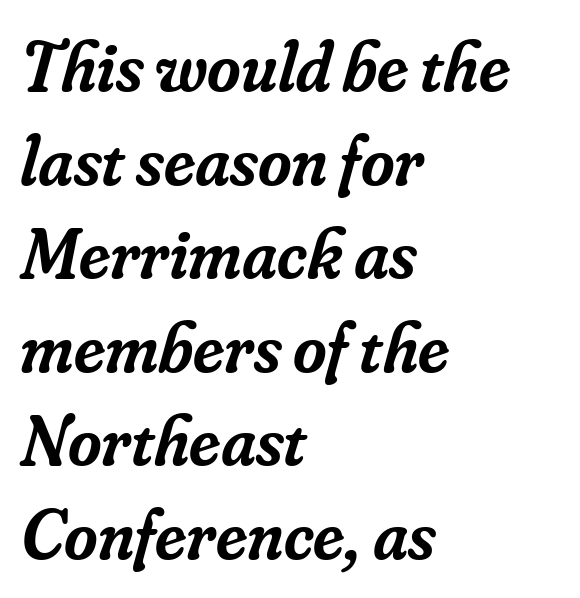
Q: Is the text bold? A: Semi-bold.
Q: Is the text italic (slanted)? A: Yes, it leans right by about 16 degrees.
Q: Is the typeface a serif or a sans-serif typeface? A: Serif.
Q: Is the text underlined? A: No.
Q: How is the paragraph aligned? A: Left-aligned.
Q: Is the spacing between letters normal or unusually wide? A: Normal.
Q: Is the spacing between lines tight, normal or loose? A: Normal.
Q: Width (condensed, normal, or wide)? A: Normal.
Q: Stroke contrast? A: Low.
Q: x-height? A: Small.
Q: Monospaced? A: No.
